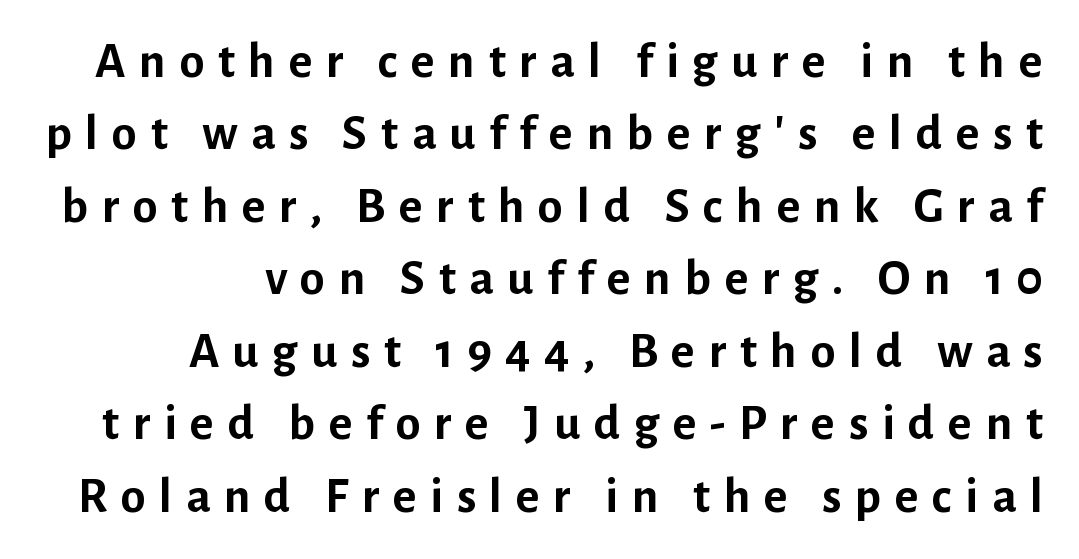
The image shows 51 px semibold sans-serif type, upright; set right-aligned, normal line spacing (1.42x), unusually wide letter spacing (+0.26 em), not underlined; low stroke contrast and a medium x-height.
